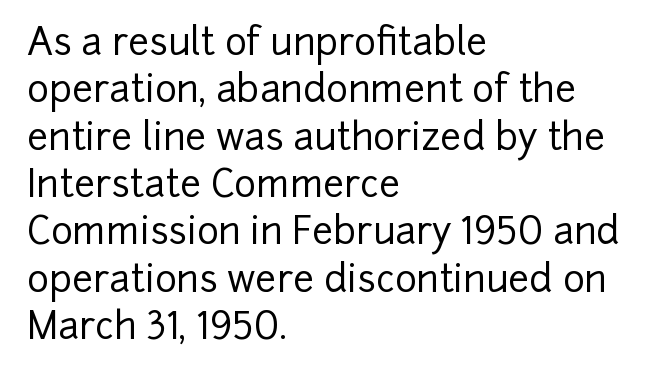
Q: Is the text italic (slanted)? A: No, it is upright.
Q: Is the typeface a serif or a sans-serif typeface? A: Sans-serif.
Q: Is the text underlined? A: No.
Q: How is the paragraph aligned? A: Left-aligned.
Q: Is the spacing between letters normal or unusually wide? A: Normal.
Q: Is the spacing between lines tight, normal or loose? A: Normal.
Q: Width (condensed, normal, or wide)? A: Normal.
Q: Stroke contrast? A: Low.
Q: x-height? A: Medium.
Q: Monospaced? A: No.
